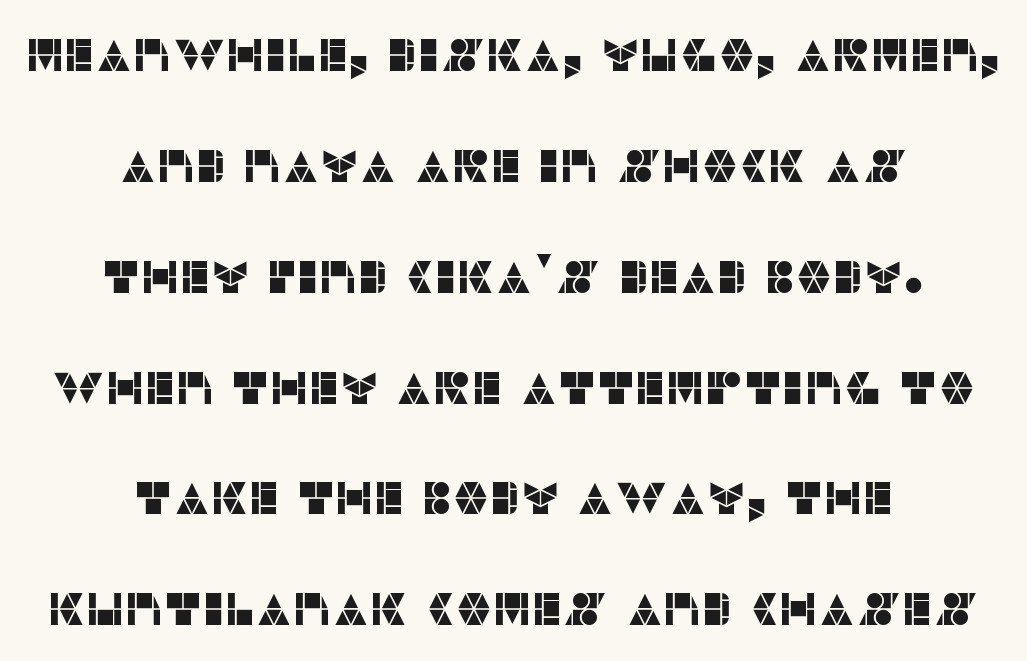
Q: Is the text italic (slanted)? A: No, it is upright.
Q: Is the typeface a serif or a sans-serif typeface? A: Sans-serif.
Q: Is the text underlined? A: No.
Q: How is the paragraph aligned? A: Centered.
Q: Is the spacing between letters normal or unusually wide? A: Normal.
Q: Is the spacing between lines tight, normal or loose? A: Loose.
Q: Width (condensed, normal, or wide)? A: Normal.
Q: Stroke contrast? A: Low.
Q: x-height? A: Large.
Q: Monospaced? A: No.
